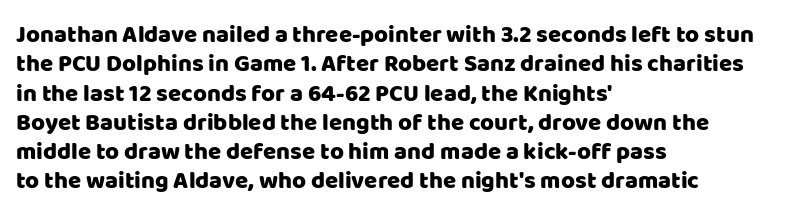
{"italic": "no", "underline": "no", "align": "left", "line_spacing_ratio": 1.22, "letter_spacing": "normal", "letter_spacing_em": 0.0, "glyph_px": 24}
